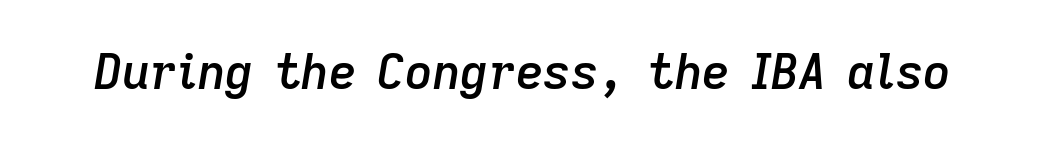
Rule under the text: the space is simply empty. Each word holds together tightly as a unit, with standard inter-letter gaps. Character widths vary here, with narrow letters taking less room than wide ones. When letters slant like this, we call the style italic.
